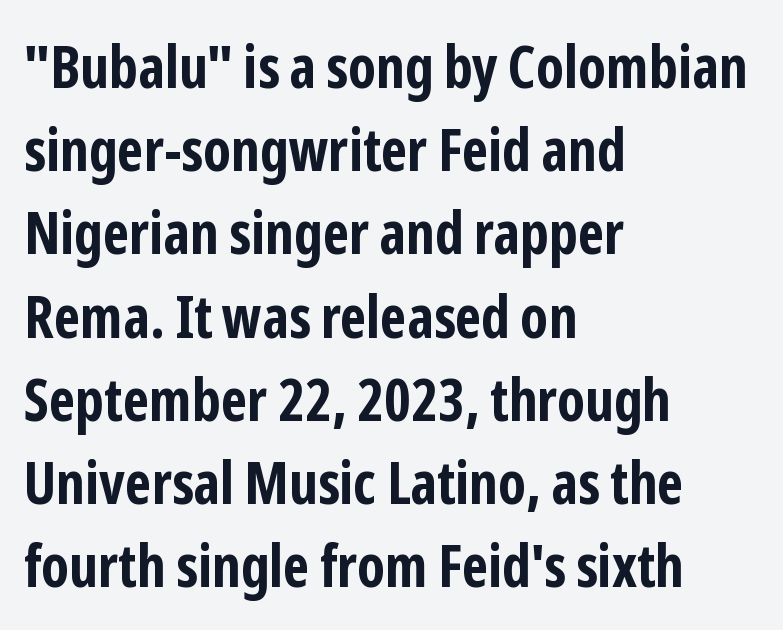
The designer went with a sans here, leaving each stem footless. The face used here is proportionally spaced, like ordinary book or web type. This is roman type, the default non-slanted kind. Pretty heavy lettering here — definitely bold. Compared with a centered layout, this one pins lines to the left instead. Tracking here is standard; glyphs follow each other at the usual distance.
